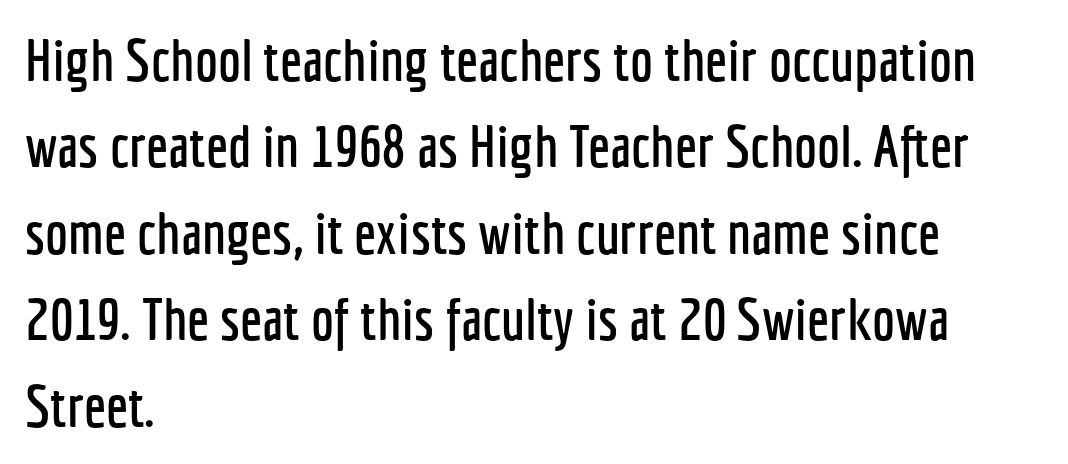
The glyphs are unaccompanied by any horizontal stroke below them. Font category for this specimen: sans-serif. The letterforms sit shoulder to shoulder at normal distance. Note the varied advance widths — an 'i' is clearly narrower than an 'm'.
